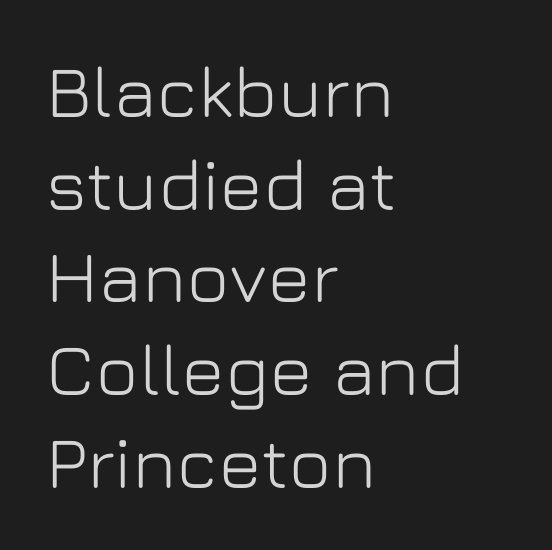
Q: Is the text italic (slanted)? A: No, it is upright.
Q: Is the typeface a serif or a sans-serif typeface? A: Sans-serif.
Q: Is the text underlined? A: No.
Q: How is the paragraph aligned? A: Left-aligned.
Q: Is the spacing between letters normal or unusually wide? A: Normal.
Q: Is the spacing between lines tight, normal or loose? A: Normal.
Q: Width (condensed, normal, or wide)? A: Normal.
Q: Stroke contrast? A: Low.
Q: x-height? A: Medium.
Q: Monospaced? A: No.
